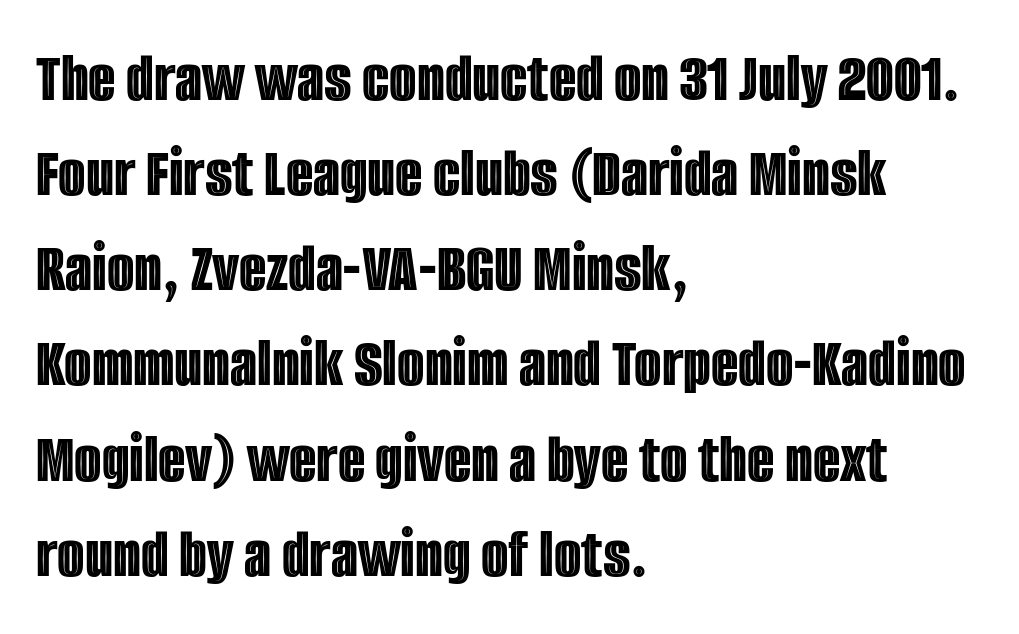
{"italic": "no", "width": "condensed", "x_height": "large", "monospaced": "no", "underline": "no", "align": "left", "line_spacing": "normal", "line_spacing_ratio": 1.34, "letter_spacing": "normal", "letter_spacing_em": 0.0, "glyph_px": 71}
